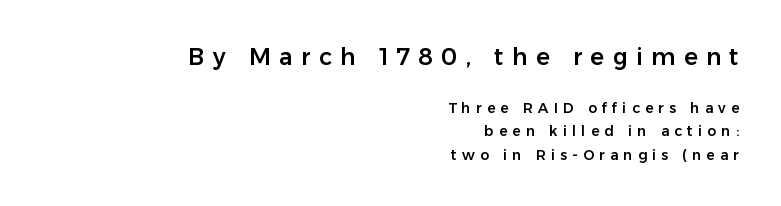
{"italic": "no", "underline": "no", "align": "right", "line_spacing": "normal", "line_spacing_ratio": 1.67, "letter_spacing": "wide", "letter_spacing_em": 0.37, "larger_block": "first", "size_ratio": 1.64, "glyph_px": 23}
